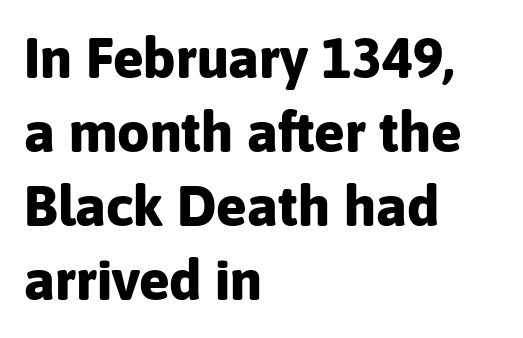
The image shows 57 px bold sans-serif type, upright; set left-aligned, normal line spacing (1.3x), normal letter spacing, not underlined; low stroke contrast and a medium x-height.
